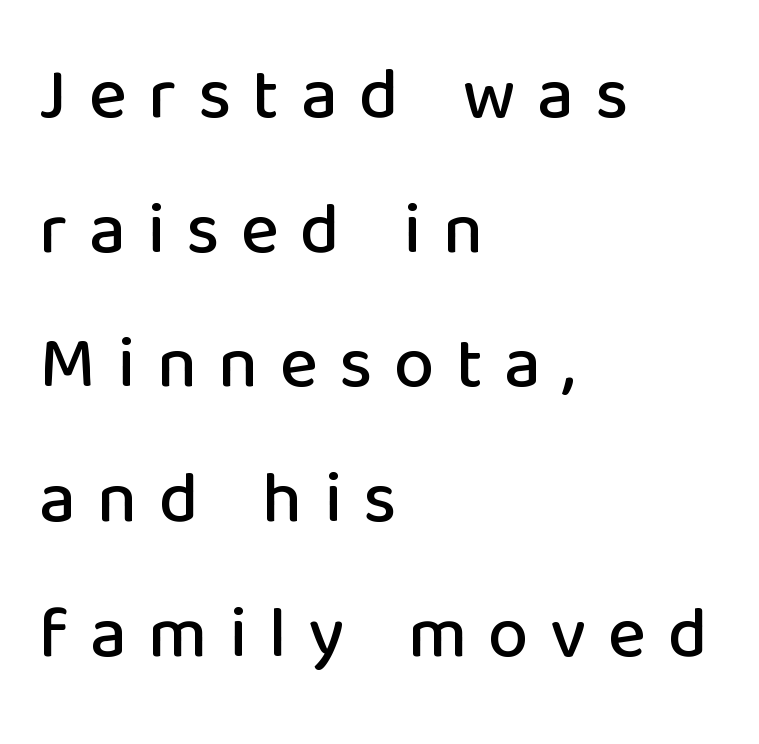
{"serif": "no", "italic": "no", "width": "normal", "stroke_contrast": "low", "x_height": "medium", "monospaced": "no", "underline": "no", "align": "left", "line_spacing_ratio": 1.87, "letter_spacing": "wide", "letter_spacing_em": 0.3, "glyph_px": 72}
